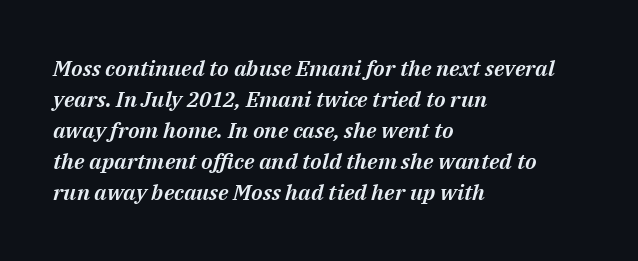
Q: Is the text italic (slanted)? A: Yes, it leans right by about 14 degrees.
Q: Is the text underlined? A: No.
Q: How is the paragraph aligned? A: Left-aligned.
Q: Is the spacing between letters normal or unusually wide? A: Normal.
Q: Is the spacing between lines tight, normal or loose? A: Normal.
